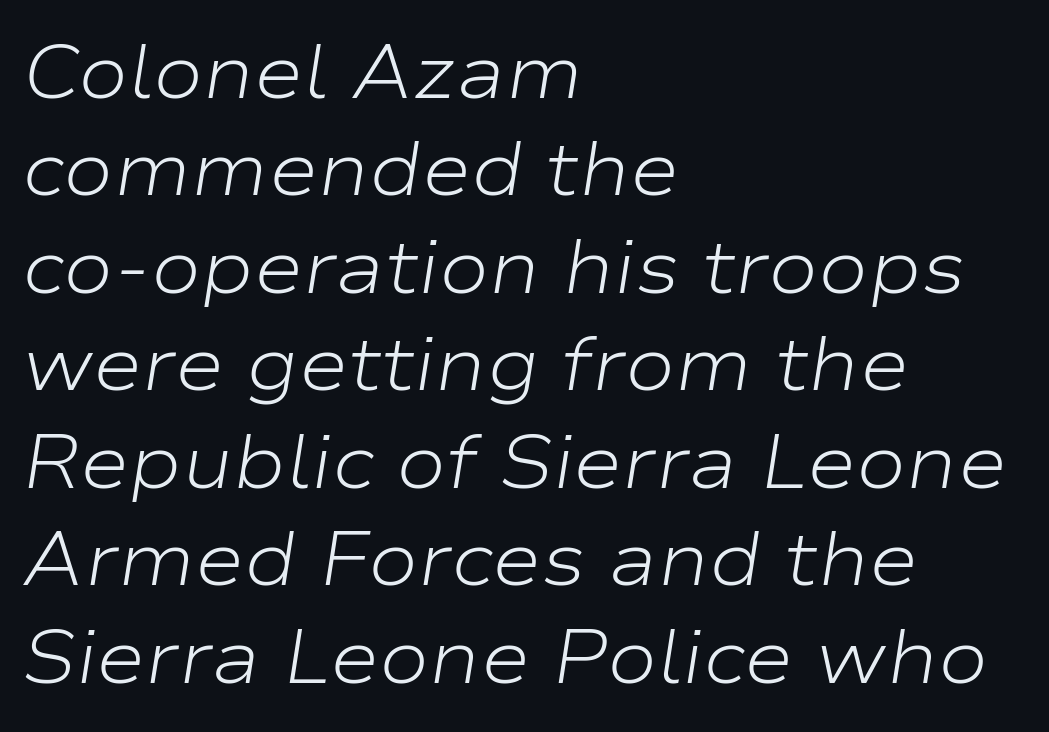
When letters slant like this, we call the style italic. Counters stay open thanks to moderate or lighter strokes. Here the designer chose a conventional face with non-uniform glyph widths. Characters follow at the spacing the type designer built in. This rendering uses left alignment, leaving the right contour irregular. Notice how descenders clear the ascenders below comfortably — that's standard leading.
